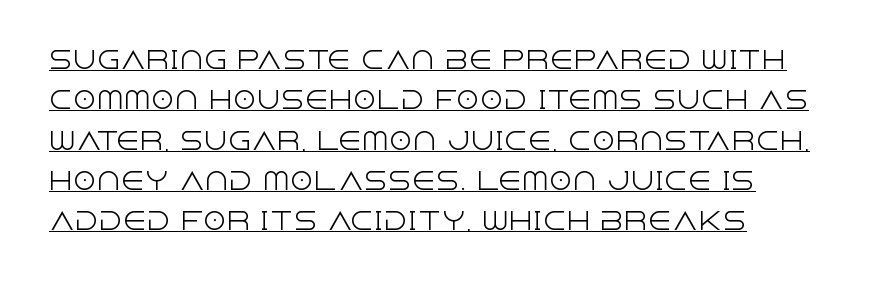
The image shows 24 px text type, upright; set left-aligned, normal line spacing (1.68x), normal letter spacing, underlined.
